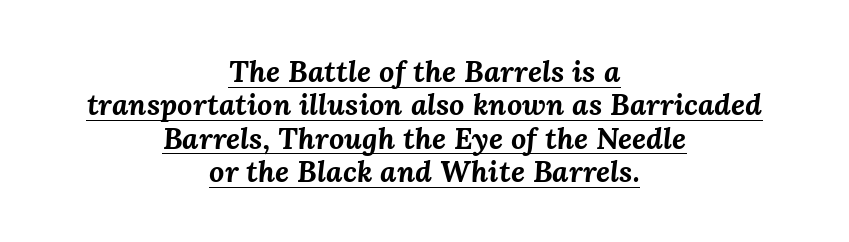
{"italic": "yes", "lean": "right", "slant_degrees": 3, "bold": "yes", "weight": "bold", "width": "normal", "stroke_contrast": "medium", "x_height": "medium", "monospaced": "no", "underline": "yes", "align": "center", "line_spacing": "tight", "line_spacing_ratio": 1.11, "letter_spacing": "normal", "letter_spacing_em": 0.0, "glyph_px": 30}
